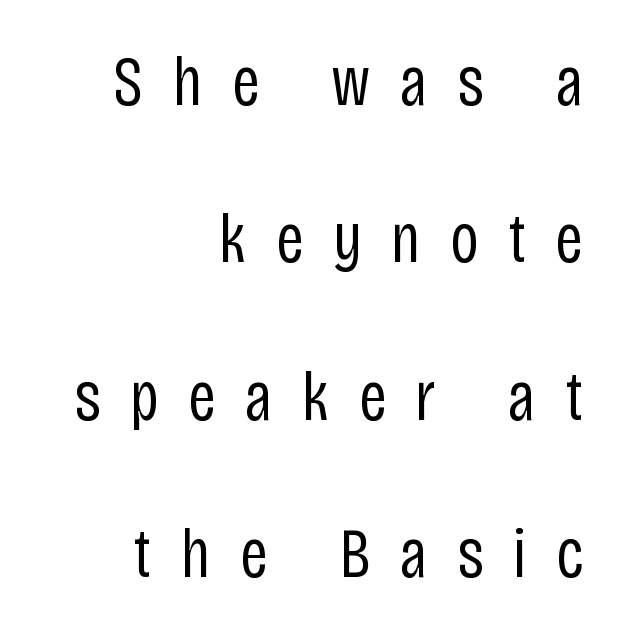
The image shows 70 px regular-weight, condensed sans-serif type, upright; set right-aligned, loose line spacing (2.25x), unusually wide letter spacing (+0.42 em), not underlined; low stroke contrast and a large x-height.
